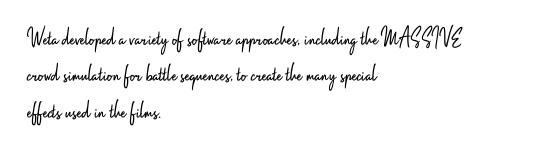
{"bold": "no", "underline": "no", "align": "left", "line_spacing": "normal", "line_spacing_ratio": 1.4, "letter_spacing": "normal", "letter_spacing_em": 0.0, "glyph_px": 26}
